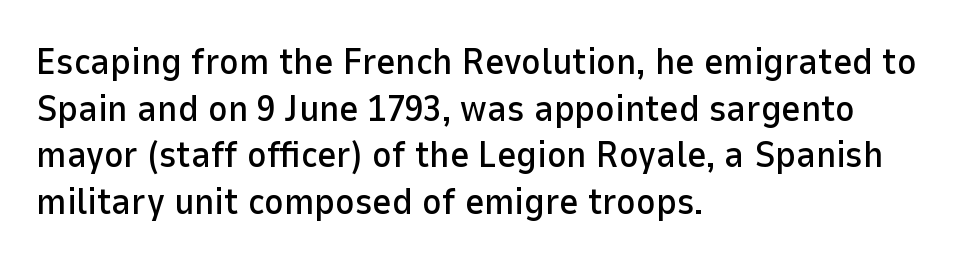
{"serif": "no", "italic": "no", "width": "normal", "stroke_contrast": "low", "x_height": "medium", "monospaced": "no", "underline": "no", "align": "left", "line_spacing": "normal", "line_spacing_ratio": 1.26, "letter_spacing": "normal", "letter_spacing_em": 0.0, "glyph_px": 37}
